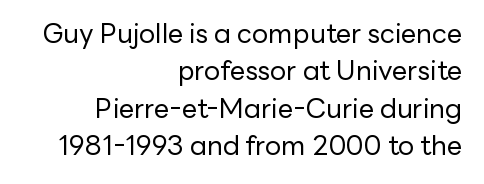
{"italic": "no", "bold": "no", "underline": "no", "align": "right", "line_spacing": "normal", "line_spacing_ratio": 1.38, "letter_spacing": "normal", "letter_spacing_em": 0.0, "glyph_px": 27}
